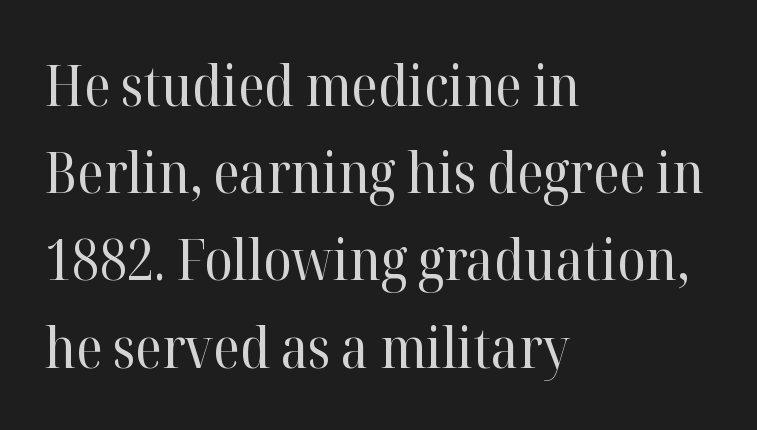
The image shows 57 px regular-weight serif type, upright; set left-aligned, normal line spacing (1.53x), normal letter spacing, not underlined; high stroke contrast and a medium x-height.
